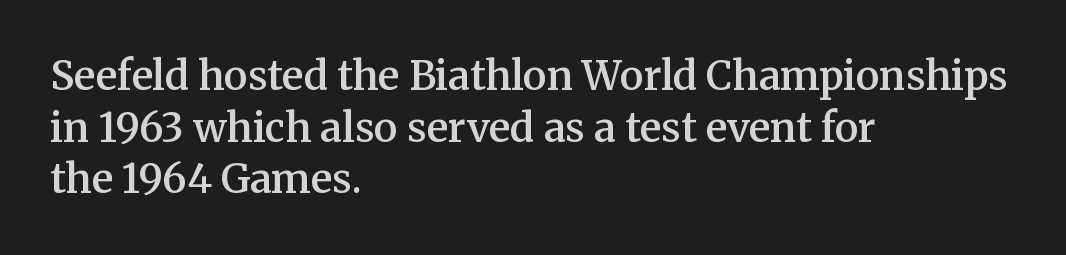
The lettering holds an erect, upright posture throughout. Each letter's strokes conclude with small projecting serifs. What's the leading like? Ordinary, nothing unusual. The glyphs have the mass of a demibold cut, below bold. Between one letter and the next there's only the usual sliver of space. The typesetter chose a ragged-right arrangement here.
